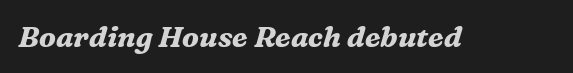
Q: Is the text bold? A: Yes.
Q: Is the text italic (slanted)? A: Yes, it leans right by about 16 degrees.
Q: Is the typeface a serif or a sans-serif typeface? A: Serif.
Q: Is the text underlined? A: No.
Q: Is the spacing between letters normal or unusually wide? A: Normal.
Q: Width (condensed, normal, or wide)? A: Normal.
Q: Stroke contrast? A: Medium.
Q: x-height? A: Medium.
Q: Monospaced? A: No.
